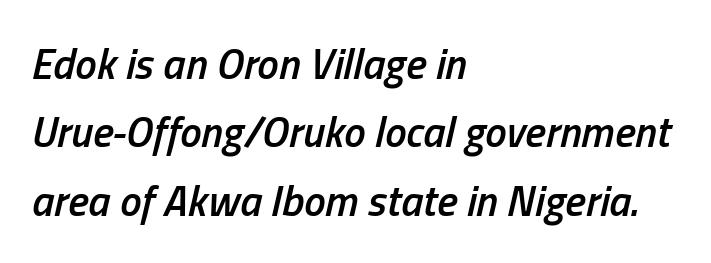
Inter-character spacing is left at the font's built-in metrics. Baseline-to-baseline distance is the conventional proportion of letter height. This sample has the flowing, uneven cadence of proportional lettering. The passage shown leans; its letterforms are oblique.
